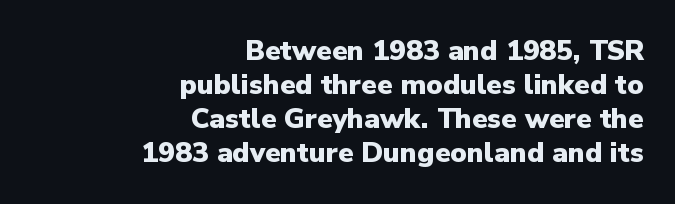
The image shows 28 px heavy sans-serif type, upright; set right-aligned, line spacing 1.22x, normal letter spacing, not underlined; low stroke contrast and a medium x-height.
